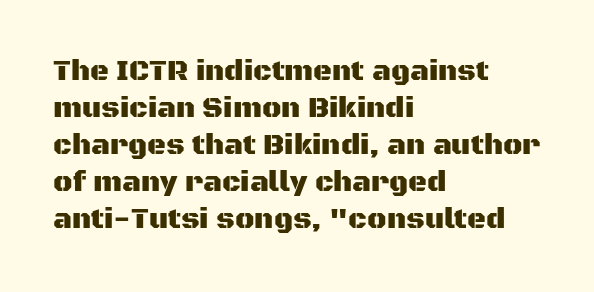
The foot of each line stays bare and open. Every character sits straight up, as roman type does. Spacing between characters is what you'd get straight out of the box. The paragraph shown leans on its left margin.
